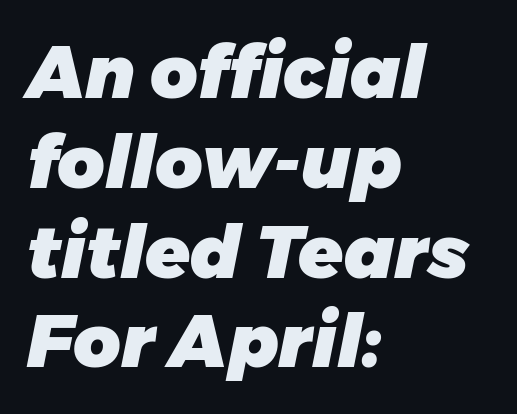
{"italic": "yes", "lean": "right", "slant_degrees": 11, "bold": "yes", "weight": "heavy", "width": "normal", "stroke_contrast": "low", "x_height": "medium", "monospaced": "no", "underline": "no", "align": "left", "line_spacing_ratio": 1.23, "letter_spacing": "normal", "letter_spacing_em": 0.0, "glyph_px": 73}
